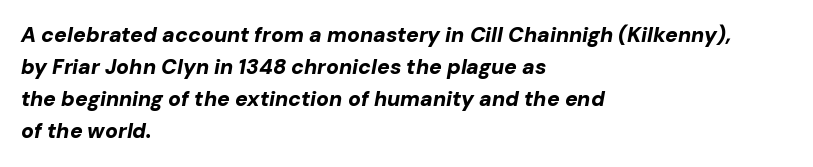
Anything drawn beneath the words? Only blank space. Normally led — the rows are evenly, conventionally spaced. In terms of posture, this sample is oblique. Which margin do the lines hug? The left one — the right edge is uneven.
